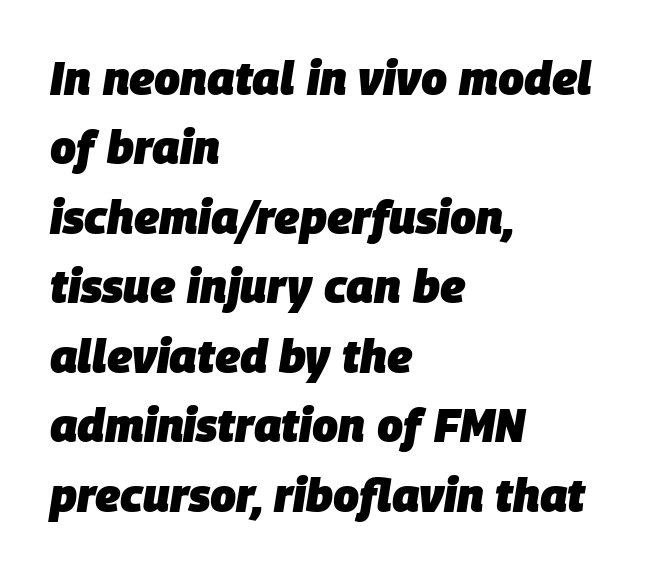
Check the space under the baseline: it is left empty. Teacher's note: observe the even left margin — that is flush-left alignment. The block of text has a typical density, with ordinary space between rows. These lines are rendered in a variable-pitch font. The letters are slanted; this is an italic face.
